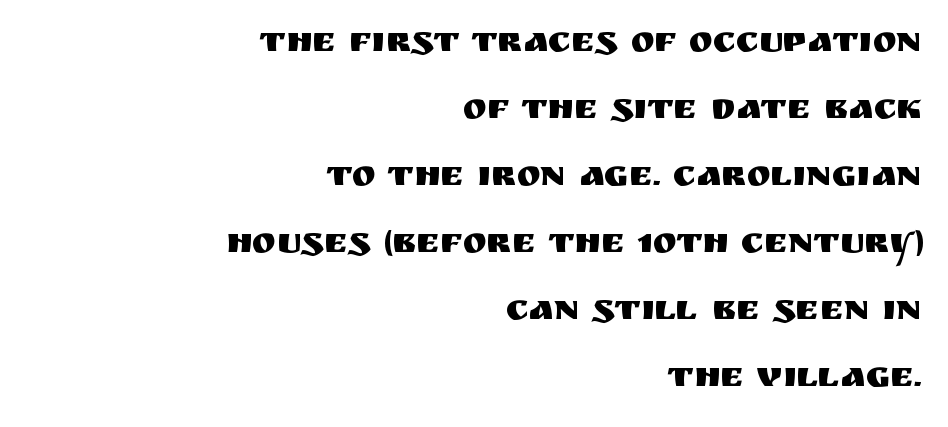
The image shows 36 px sans-serif type, upright; set right-aligned, line spacing 1.86x, normal letter spacing, not underlined; medium stroke contrast and a large x-height.
